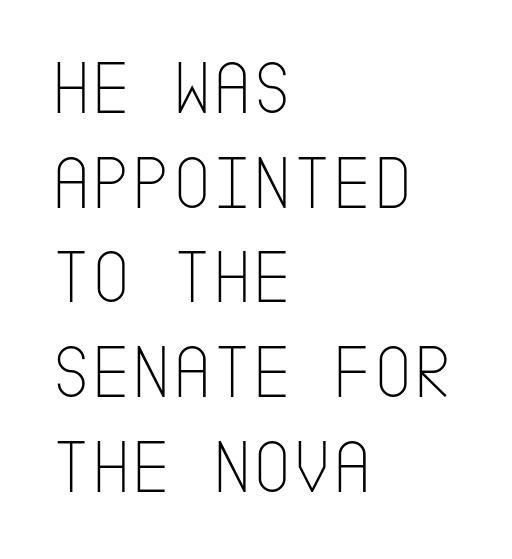
{"serif": "no", "italic": "no", "bold": "no", "weight": "thin", "width": "condensed", "stroke_contrast": "low", "x_height": "large", "underline": "no", "align": "left", "line_spacing_ratio": 1.23, "letter_spacing": "normal", "letter_spacing_em": 0.0, "glyph_px": 77}
